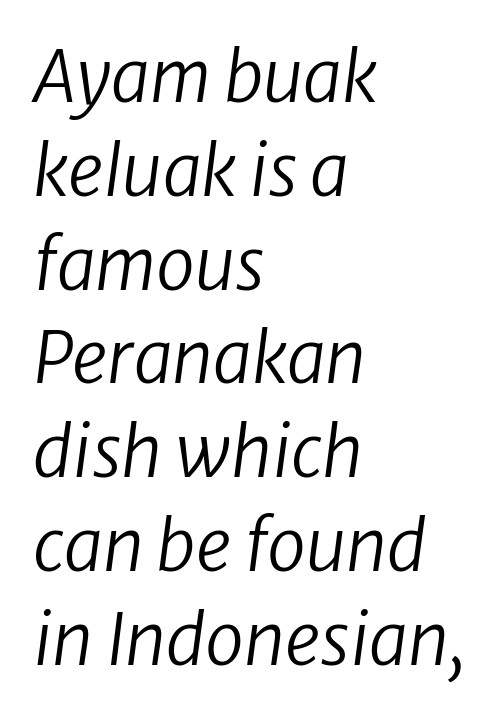
The lines in this sample share a left origin and differ only in where they stop. The passage shown stacks its lines at a standard gap. Stem width sits at or under what a default text font uses. Does the type have serifs? No, each stem ends abruptly. The tracking reads as untouched default to a designer's eye.
